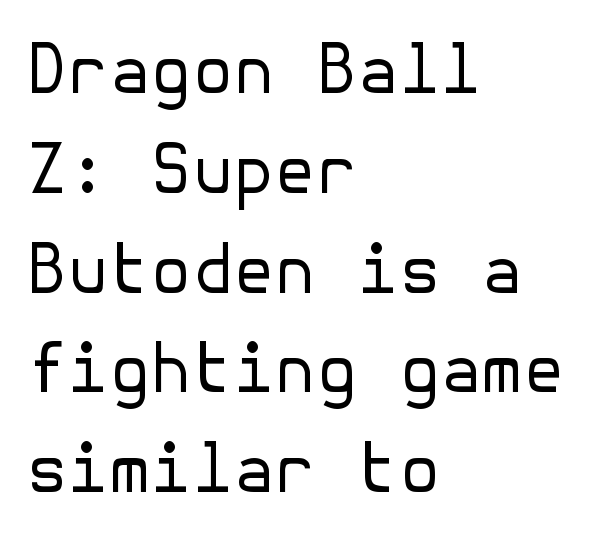
Q: Is the text bold? A: No.
Q: Is the text italic (slanted)? A: No, it is upright.
Q: Is the typeface a serif or a sans-serif typeface? A: Sans-serif.
Q: Is the text underlined? A: No.
Q: How is the paragraph aligned? A: Left-aligned.
Q: Is the spacing between letters normal or unusually wide? A: Normal.
Q: Is the spacing between lines tight, normal or loose? A: Normal.
Q: Width (condensed, normal, or wide)? A: Normal.
Q: Stroke contrast? A: Low.
Q: x-height? A: Medium.
